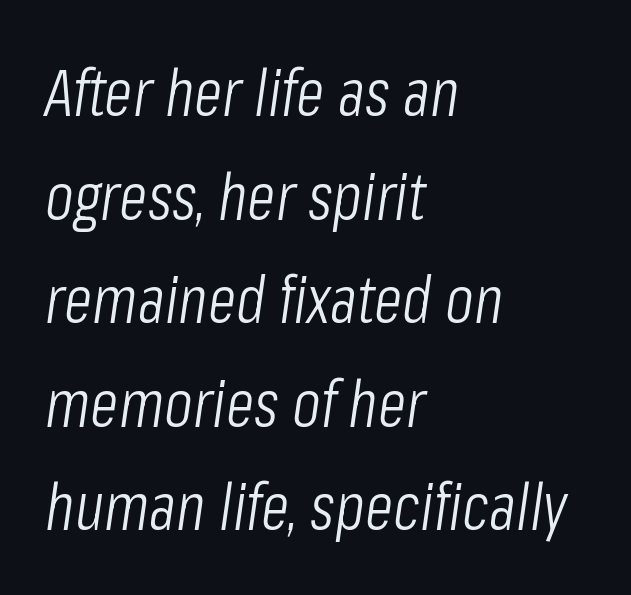
{"italic": "yes", "lean": "right", "slant_degrees": 8, "bold": "no", "weight": "light", "width": "condensed", "stroke_contrast": "low", "x_height": "medium", "monospaced": "no", "underline": "no", "align": "left", "line_spacing": "normal", "line_spacing_ratio": 1.57, "letter_spacing": "normal", "letter_spacing_em": 0.0, "glyph_px": 66}
